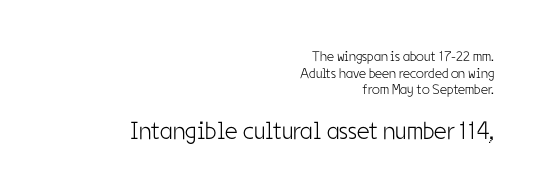
The later block is typeset at a bigger size than the earlier block. Caption: face not bold, strokes unweighted. The horizontal fit of the characters is conventional and even. Just letters on the line, the space beneath them empty.
